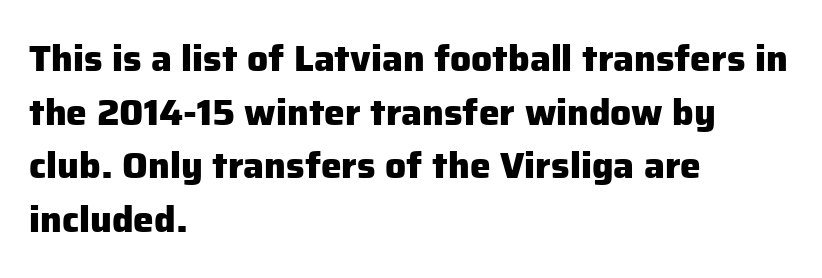
Casual observation: everything's shoved over to the left. Short note: letters normally spaced. Notice how the stems are strictly vertical — no italics here. A typesetter would call this leading conventional body-copy spacing. The rendering uses natural spacing where letterforms have individual widths.
